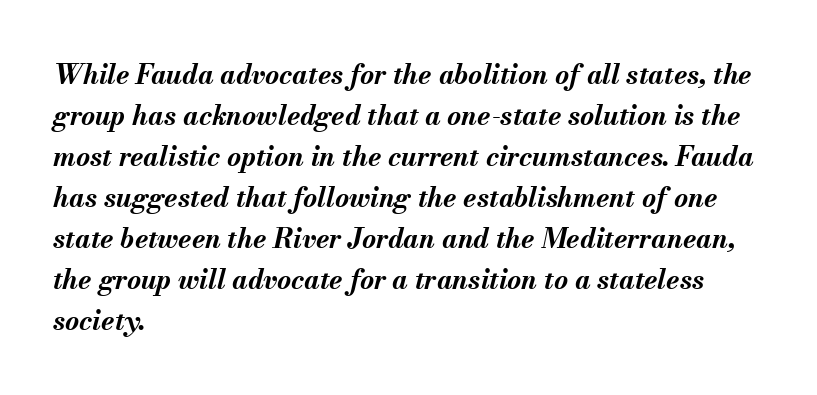
{"italic": "yes", "lean": "right", "slant_degrees": 13, "bold": "yes", "underline": "no", "align": "left", "line_spacing": "normal", "line_spacing_ratio": 1.52, "letter_spacing": "normal", "letter_spacing_em": 0.0, "glyph_px": 27}
